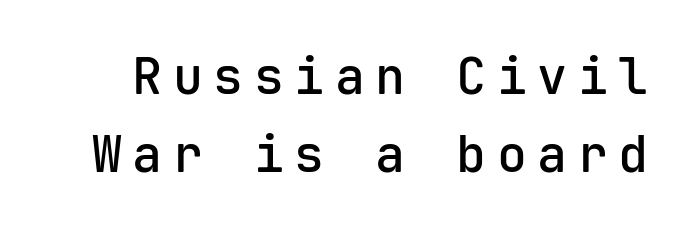
The zone under the glyphs is completely vacant. The tracking jumps out immediately: characters are airy and widely separated. Unlike italic type, these characters show no tilt at all. Nope, no serifs anywhere on these letters.
